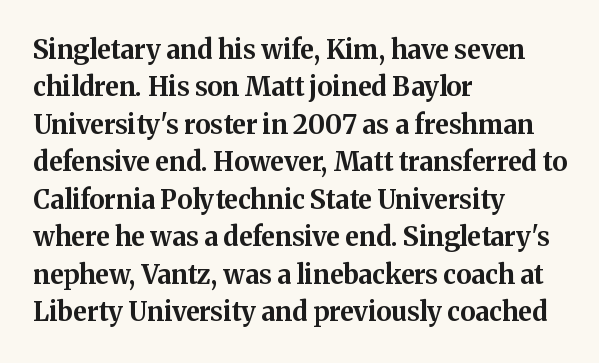
When letters stand straight like this, we call the style roman or upright. A clean baseline with only descenders dipping below it. Horizontally, the lines are justified to the leading edge only. Is there much room between lines? A standard amount, neither cramped nor airy.
